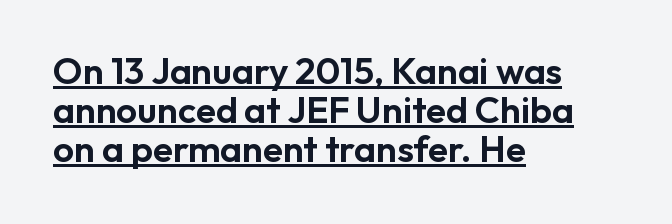
Q: Is the text italic (slanted)? A: No, it is upright.
Q: Is the typeface a serif or a sans-serif typeface? A: Sans-serif.
Q: Is the text underlined? A: Yes.
Q: How is the paragraph aligned? A: Left-aligned.
Q: Is the spacing between letters normal or unusually wide? A: Normal.
Q: Is the spacing between lines tight, normal or loose? A: Tight.
Q: Width (condensed, normal, or wide)? A: Normal.
Q: Stroke contrast? A: Low.
Q: x-height? A: Medium.
Q: Monospaced? A: No.
